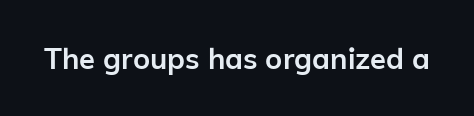
{"serif": "no", "italic": "no", "bold": "yes", "weight": "semibold", "width": "normal", "stroke_contrast": "low", "x_height": "medium", "monospaced": "no", "underline": "no", "letter_spacing": "normal", "letter_spacing_em": 0.0, "glyph_px": 29}
